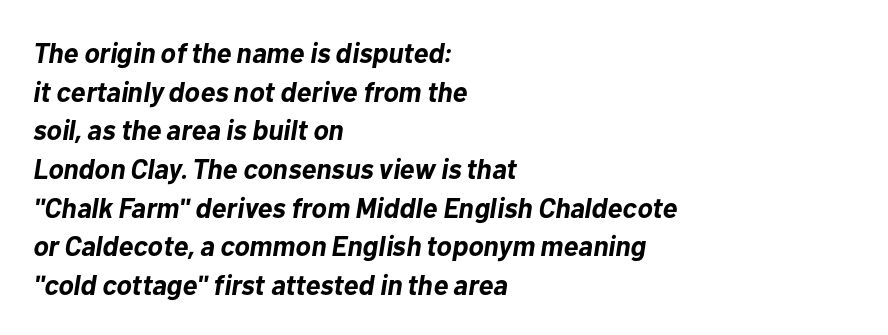
{"italic": "yes", "lean": "right", "slant_degrees": 10, "bold": "yes", "weight": "bold", "width": "normal", "stroke_contrast": "low", "x_height": "medium", "monospaced": "no", "underline": "no", "align": "left", "line_spacing": "normal", "line_spacing_ratio": 1.38, "letter_spacing": "normal", "letter_spacing_em": 0.0, "glyph_px": 28}
